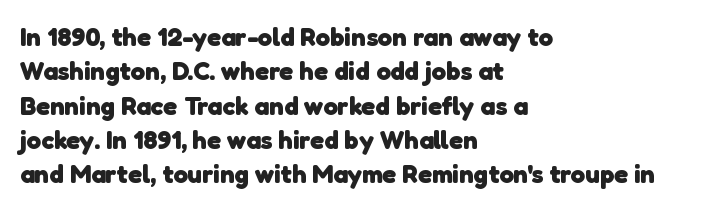
{"bold": "yes", "underline": "no", "align": "left", "line_spacing": "normal", "line_spacing_ratio": 1.32, "letter_spacing": "normal", "letter_spacing_em": 0.0, "glyph_px": 26}
